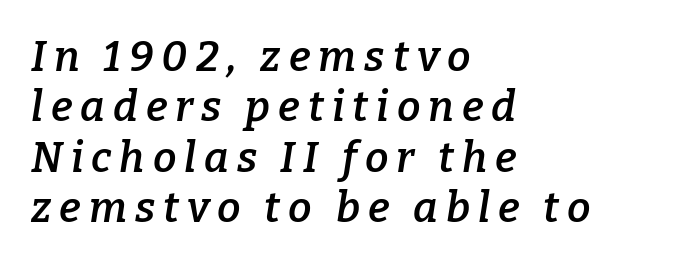
The image shows 42 px semibold serif type, italic (leaning right); set left-aligned, line spacing 1.2x, not underlined; low stroke contrast and a medium x-height.
